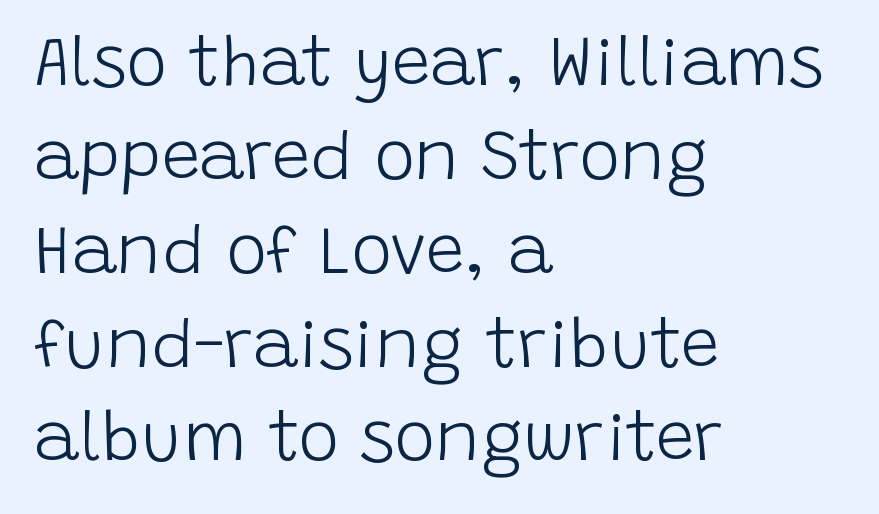
Q: Is the text bold? A: No.
Q: Is the text italic (slanted)? A: No, it is upright.
Q: Is the typeface a serif or a sans-serif typeface? A: Sans-serif.
Q: Is the text underlined? A: No.
Q: How is the paragraph aligned? A: Left-aligned.
Q: Is the spacing between letters normal or unusually wide? A: Normal.
Q: Is the spacing between lines tight, normal or loose? A: Normal.
Q: Width (condensed, normal, or wide)? A: Normal.
Q: Stroke contrast? A: Low.
Q: x-height? A: Large.
Q: Monospaced? A: No.
